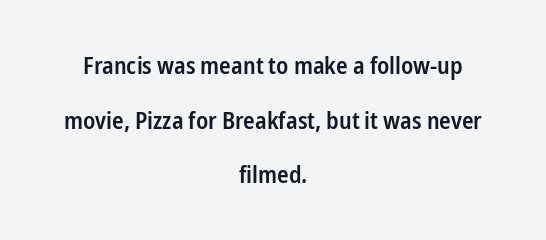
The image shows 24 px text type, upright; set centered, loose line spacing (2.28x), normal letter spacing, not underlined.
